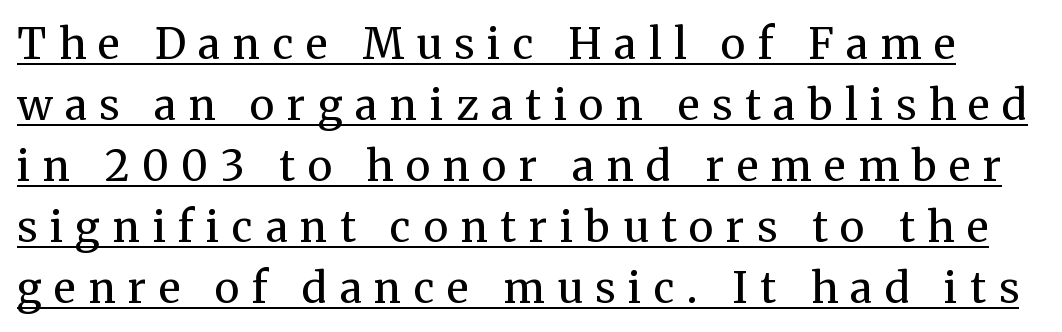
{"serif": "yes", "italic": "no", "bold": "no", "weight": "regular", "width": "normal", "stroke_contrast": "medium", "x_height": "medium", "monospaced": "no", "underline": "yes", "line_spacing": "normal", "line_spacing_ratio": 1.45, "letter_spacing": "wide", "letter_spacing_em": 0.3, "glyph_px": 42}
